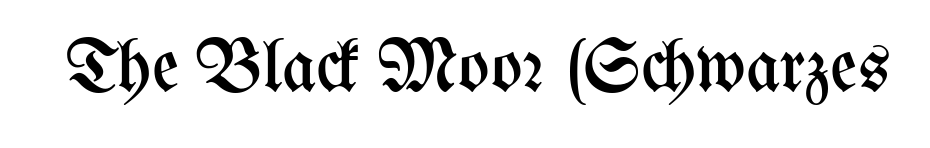
{"italic": "no", "bold": "no", "weight": "regular", "width": "condensed", "stroke_contrast": "medium", "x_height": "medium", "monospaced": "no", "underline": "no", "letter_spacing": "normal", "letter_spacing_em": 0.0, "glyph_px": 74}
